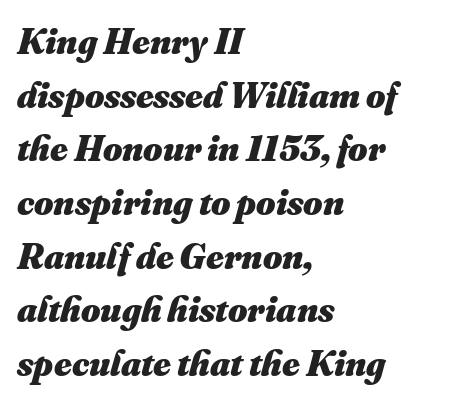
Honestly, the row spacing looks completely unremarkable. Words float on clear page, feet unadorned. This is heavy type, rendered in bold. Does extra space separate the letters? No, they use regular spacing.
